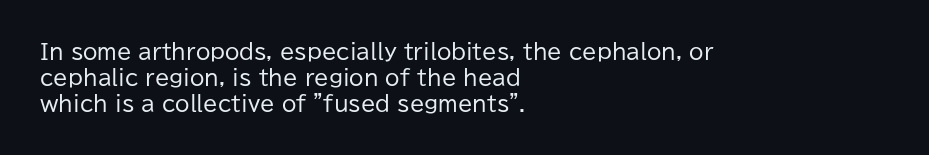
{"italic": "no", "bold": "no", "underline": "no", "align": "left", "line_spacing_ratio": 1.24, "letter_spacing": "normal", "letter_spacing_em": 0.0, "glyph_px": 21}
